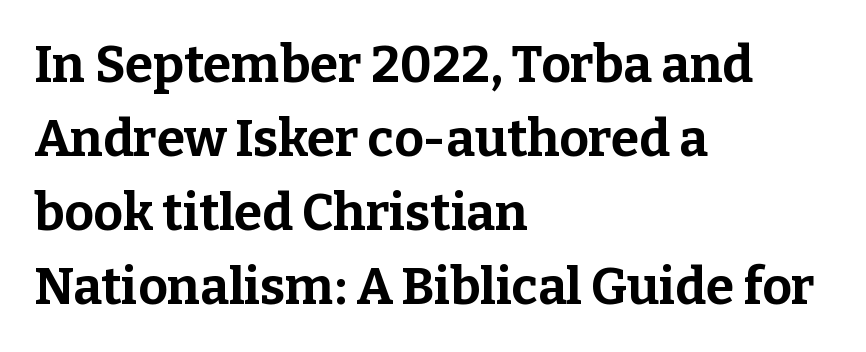
Q: Is the text bold? A: Yes.
Q: Is the text italic (slanted)? A: No, it is upright.
Q: Is the typeface a serif or a sans-serif typeface? A: Serif.
Q: Is the text underlined? A: No.
Q: How is the paragraph aligned? A: Left-aligned.
Q: Is the spacing between letters normal or unusually wide? A: Normal.
Q: Is the spacing between lines tight, normal or loose? A: Normal.
Q: Width (condensed, normal, or wide)? A: Normal.
Q: Stroke contrast? A: Low.
Q: x-height? A: Medium.
Q: Monospaced? A: No.
